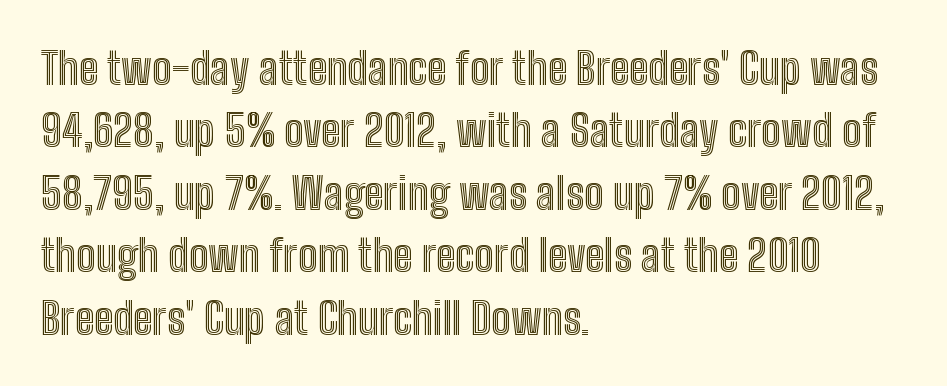
{"italic": "no", "width": "condensed", "x_height": "medium", "monospaced": "no", "underline": "no", "align": "left", "line_spacing": "normal", "line_spacing_ratio": 1.42, "letter_spacing": "normal", "letter_spacing_em": 0.0, "glyph_px": 44}
